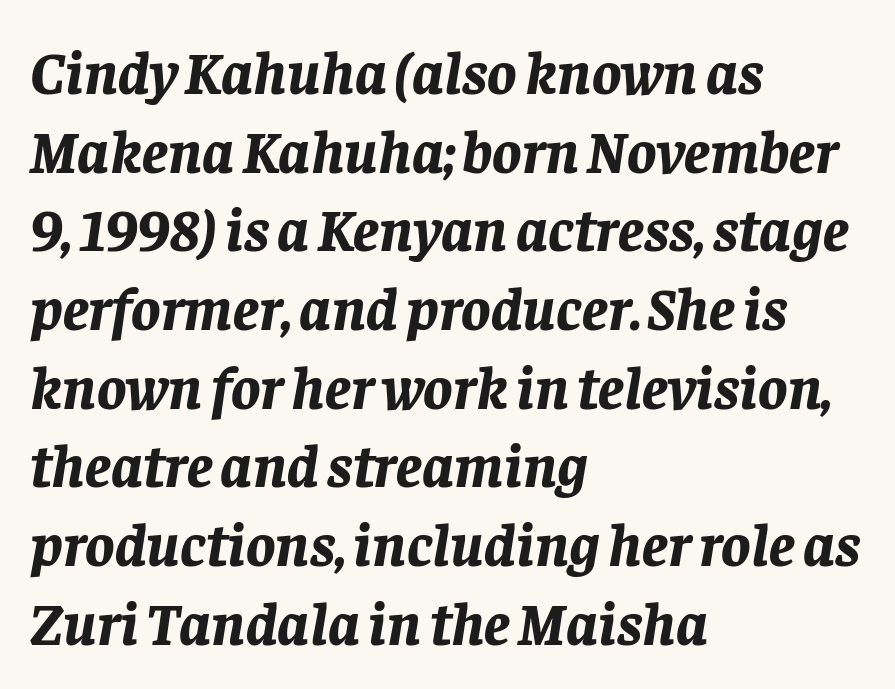
The image shows 61 px bold type, italic (leaning right); set left-aligned, normal line spacing (1.29x), normal letter spacing, not underlined; low stroke contrast and a large x-height.
